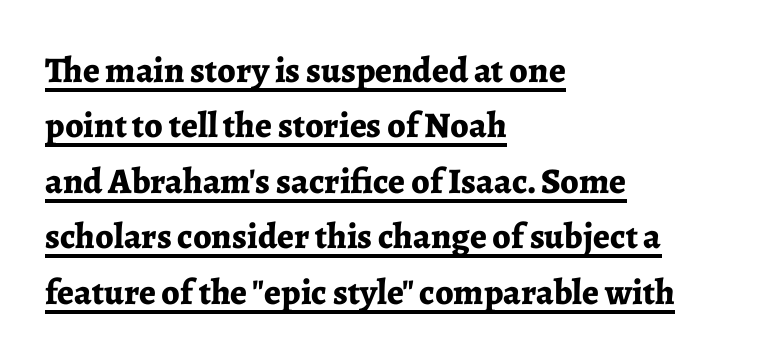
{"serif": "yes", "italic": "no", "bold": "yes", "weight": "bold", "width": "normal", "stroke_contrast": "low", "x_height": "medium", "monospaced": "no", "underline": "yes", "align": "left", "line_spacing": "normal", "line_spacing_ratio": 1.54, "letter_spacing": "normal", "letter_spacing_em": 0.0, "glyph_px": 36}
